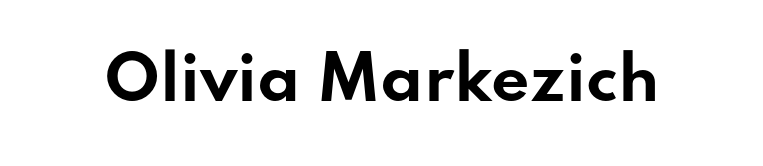
Q: Is the text bold? A: Yes.
Q: Is the text italic (slanted)? A: No, it is upright.
Q: Is the typeface a serif or a sans-serif typeface? A: Sans-serif.
Q: Is the text underlined? A: No.
Q: Is the spacing between letters normal or unusually wide? A: Normal.
Q: Width (condensed, normal, or wide)? A: Wide.
Q: Stroke contrast? A: Low.
Q: x-height? A: Small.
Q: Monospaced? A: No.
